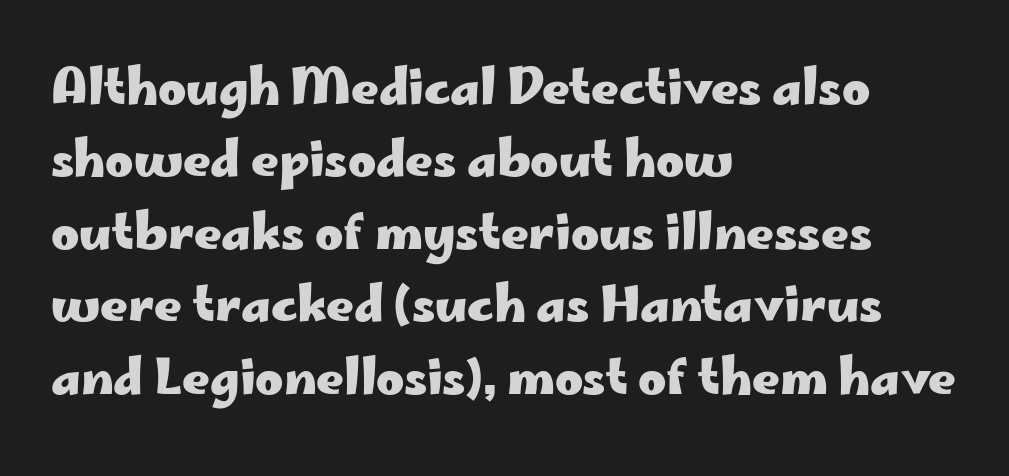
The face used here is proportionally spaced, like ordinary book or web type. These lines were composed using upright roman letters. Grotesque or geometric, the face here clearly has no serifs. Does the leading feel generous? No, just average.
